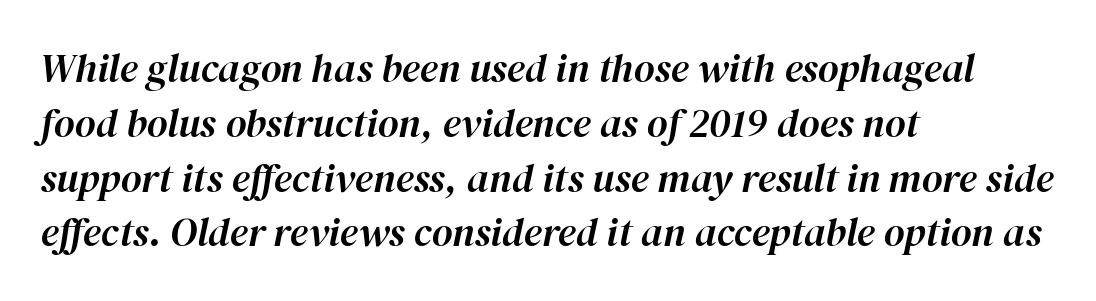
Whoever set this chose a conventional vertical rhythm. Notice how the passage keeps a crisp vertical edge on the left only. Proportional: the letters do not fall into vertical columns. It's the slanting kind of type. Letter spacing: default.
